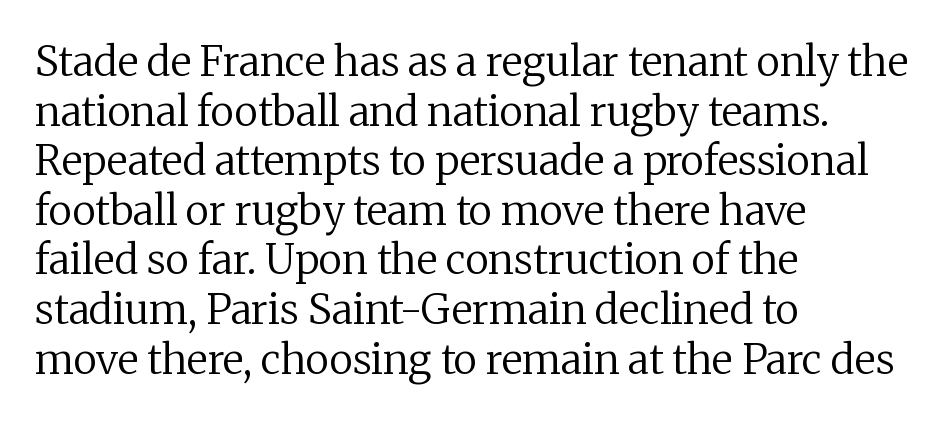
Weight: not bold — regular or lighter. Glance below the letters and you will spot only blank space. Note the varied advance widths — an 'i' is clearly narrower than an 'm'. Does the lettering tilt? It doesn't — this is upright. Serifs: yes, visible at the terminals of the letterforms.
